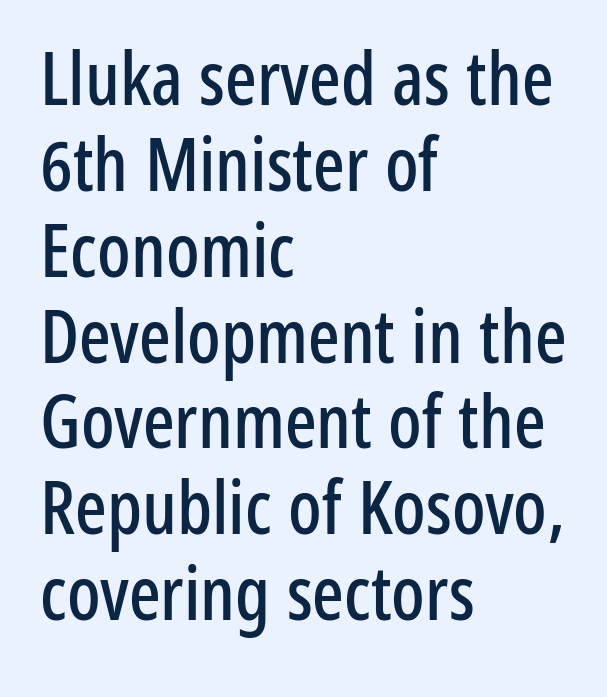
The image shows 74 px condensed sans-serif type, upright; set left-aligned, line spacing 1.16x, normal letter spacing, not underlined; low stroke contrast and a medium x-height.
